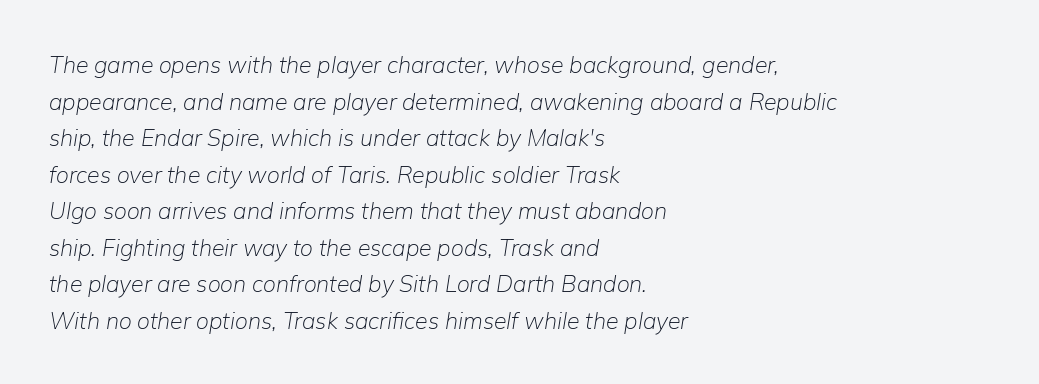
Check the space under the baseline: it is left empty. Layout note: lines flush left. The type is set solid horizontally, with unmodified tracking. Stem width sits at or under what a default text font uses. The text carries the slant typical of an italic or oblique font. Quick note: interline space is typical.
